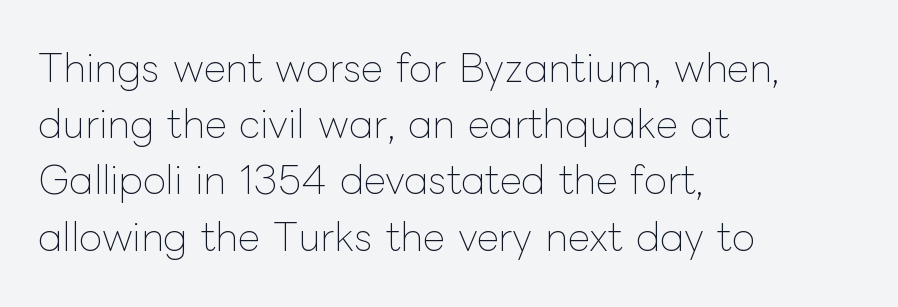
Do the characters align in a grid? No, the font is proportional. Underlining? Definitely not there. This sample uses plain, unmodified letter spacing. Posture: upright roman. The compositor pushed each line to the left boundary.
